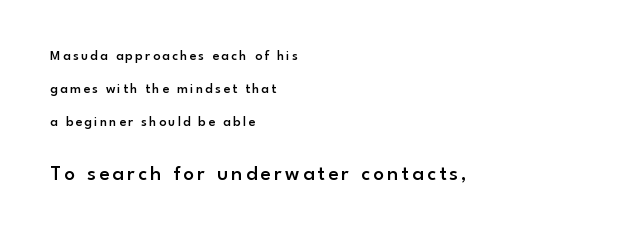
The leading is generous, giving the passage an open texture. A student would call this left alignment; a typographer would say flush left, rag right. The foot of each line stays bare and open. A somewhat darkened texture: the type is semibold rather than bold. A student would notice the bottom passage is typeset larger than what precedes it. When letters stand straight like this, we call the style roman or upright.
